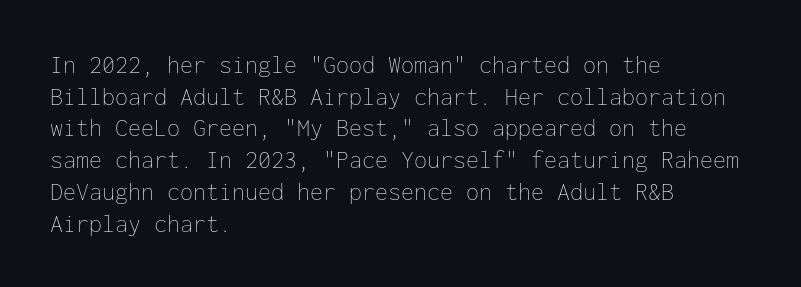
{"italic": "no", "bold": "no", "underline": "no", "align": "left", "line_spacing_ratio": 1.22, "letter_spacing": "normal", "letter_spacing_em": 0.0, "glyph_px": 26}
